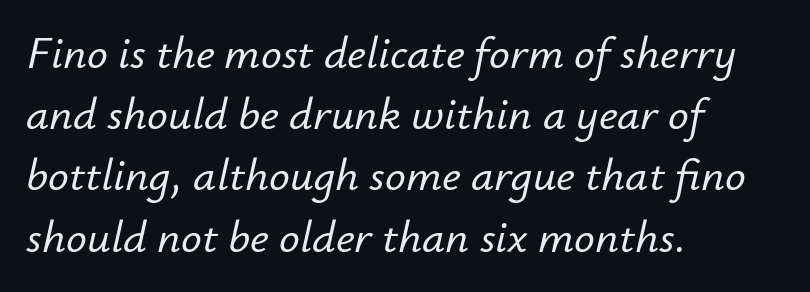
{"italic": "yes", "lean": "right", "slant_degrees": 12, "width": "normal", "stroke_contrast": "low", "x_height": "small", "monospaced": "no", "underline": "no", "align": "left", "line_spacing": "normal", "line_spacing_ratio": 1.33, "letter_spacing": "normal", "letter_spacing_em": 0.0, "glyph_px": 46}
